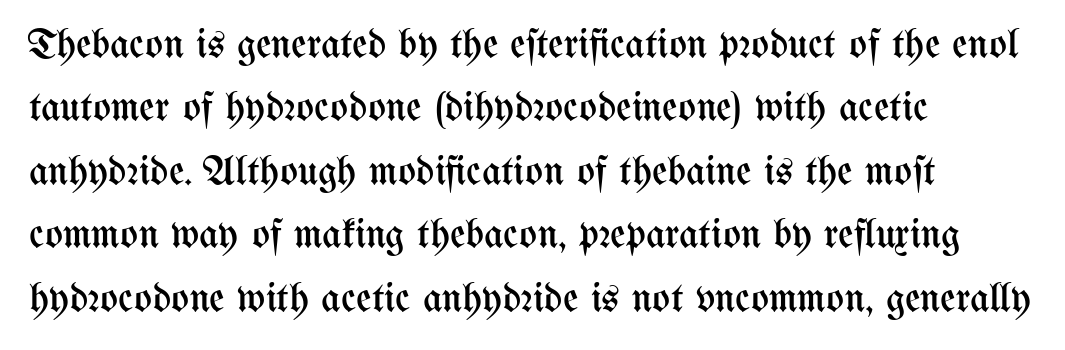
{"italic": "no", "bold": "no", "weight": "regular", "width": "condensed", "stroke_contrast": "medium", "x_height": "medium", "monospaced": "no", "underline": "no", "align": "left", "line_spacing": "normal", "line_spacing_ratio": 1.51, "letter_spacing": "normal", "letter_spacing_em": 0.0, "glyph_px": 42}
